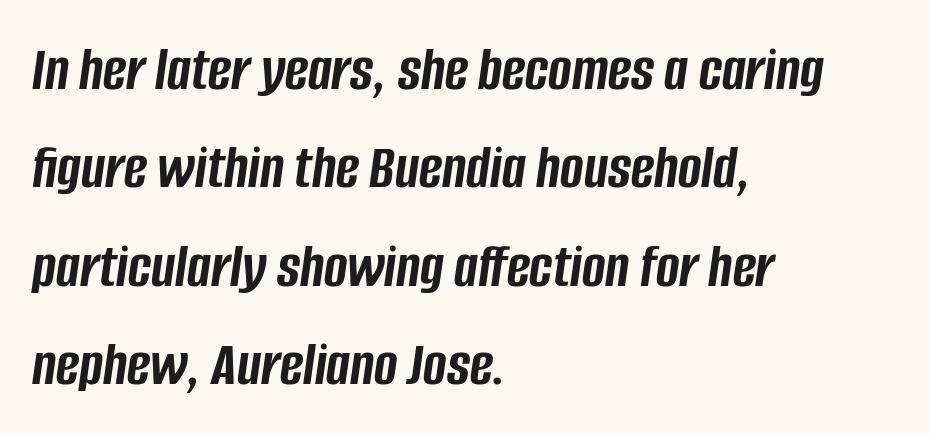
The image shows 63 px semibold, condensed type, italic (leaning right); set left-aligned, normal line spacing (1.56x), normal letter spacing, not underlined; low stroke contrast and a large x-height.
